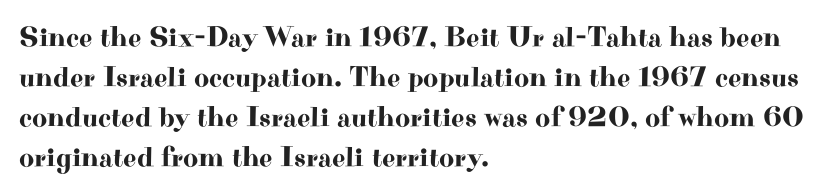
The characters display serif detailing at their extremities. The text block is weighted toward the left margin, trailing off unevenly rightward. Does extra space separate the letters? No, they use regular spacing. These lines are rendered in a variable-pitch font. Check under the words: just untouched page. A roman cut, with each character standing at attention.
